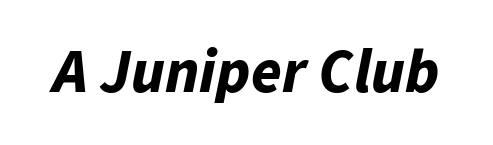
{"italic": "yes", "lean": "right", "slant_degrees": 11, "bold": "yes", "weight": "bold", "width": "normal", "stroke_contrast": "low", "x_height": "medium", "monospaced": "no", "underline": "no", "letter_spacing": "normal", "letter_spacing_em": 0.0, "glyph_px": 62}
